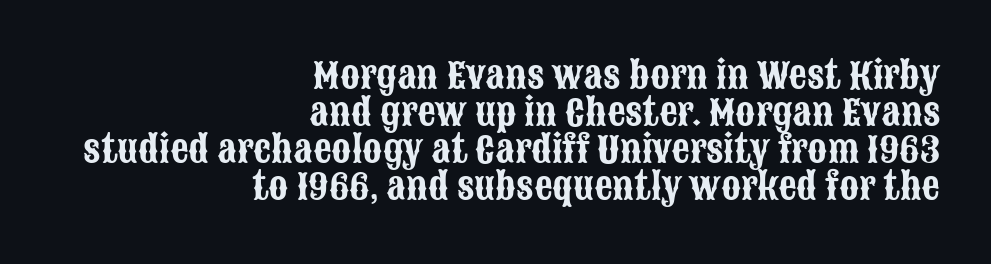
The image shows 36 px condensed sans-serif type, upright; set right-aligned, tight line spacing (1.03x), normal letter spacing, not underlined; low stroke contrast and a large x-height.
